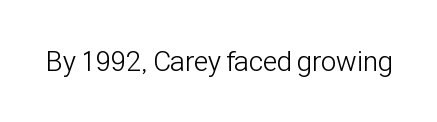
{"serif": "no", "italic": "no", "bold": "no", "weight": "light", "width": "condensed", "stroke_contrast": "low", "x_height": "medium", "monospaced": "no", "underline": "no", "letter_spacing": "normal", "letter_spacing_em": 0.0, "glyph_px": 28}
